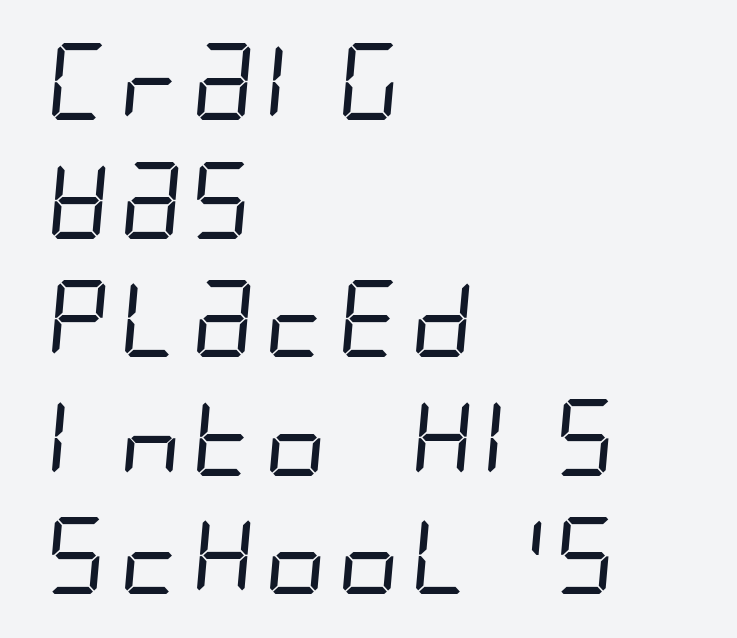
{"serif": "no", "bold": "no", "weight": "regular", "width": "condensed", "stroke_contrast": "low", "x_height": "large", "underline": "no", "align": "left", "line_spacing": "normal", "line_spacing_ratio": 1.54, "letter_spacing": "normal", "letter_spacing_em": 0.0, "glyph_px": 77}
